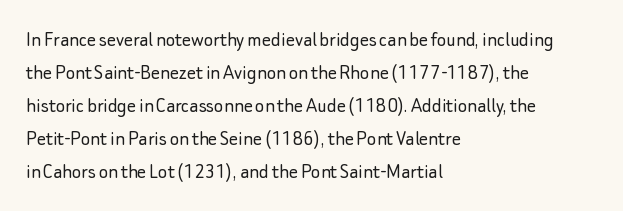
In terms of leading, this rendering sits right in the middle. Quick note: not italic, upright. Stems here are at most as thick as an everyday book face. Letter spacing: default.
